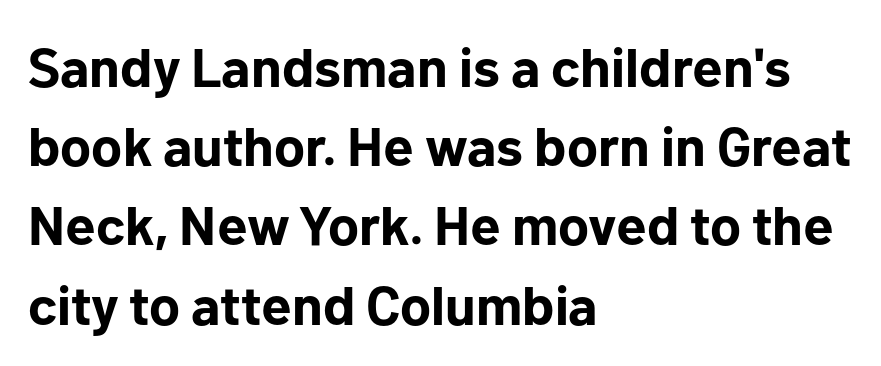
Q: Is the text bold? A: Yes.
Q: Is the text italic (slanted)? A: No, it is upright.
Q: Is the typeface a serif or a sans-serif typeface? A: Sans-serif.
Q: Is the text underlined? A: No.
Q: How is the paragraph aligned? A: Left-aligned.
Q: Is the spacing between letters normal or unusually wide? A: Normal.
Q: Is the spacing between lines tight, normal or loose? A: Normal.
Q: Width (condensed, normal, or wide)? A: Normal.
Q: Stroke contrast? A: Low.
Q: x-height? A: Medium.
Q: Monospaced? A: No.
